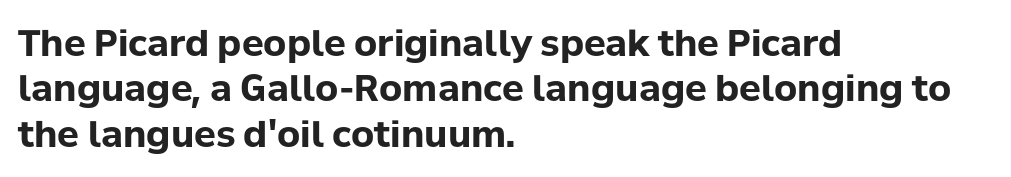
The image shows 36 px bold sans-serif type, upright; set left-aligned, normal line spacing (1.26x), normal letter spacing, not underlined; low stroke contrast and a medium x-height.
